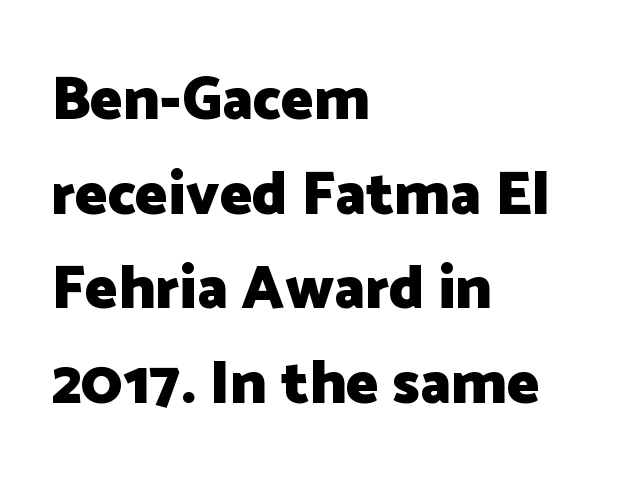
The image shows 61 px heavy sans-serif type, upright; set left-aligned, normal line spacing (1.55x), normal letter spacing, not underlined; low stroke contrast and a medium x-height.
